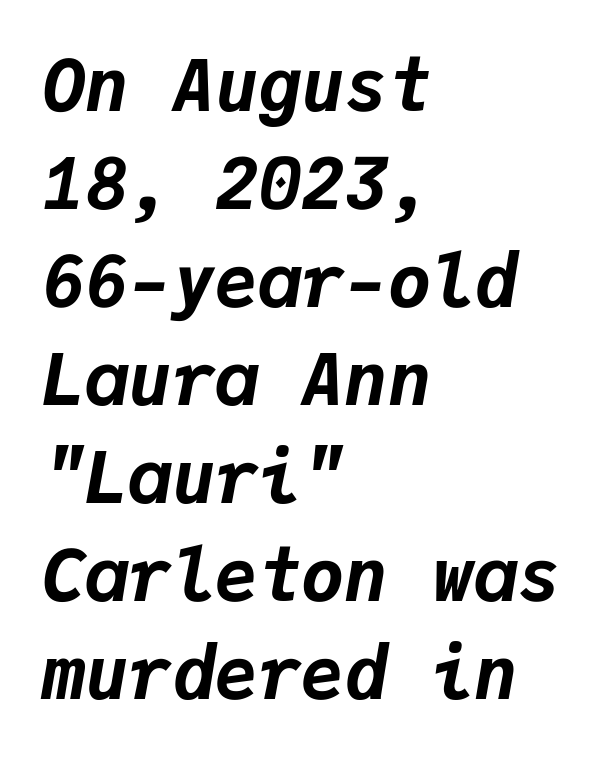
{"italic": "yes", "lean": "right", "slant_degrees": 9, "bold": "yes", "weight": "bold", "width": "normal", "stroke_contrast": "low", "x_height": "medium", "monospaced": "yes", "underline": "no", "align": "left", "line_spacing": "normal", "line_spacing_ratio": 1.36, "letter_spacing": "normal", "letter_spacing_em": 0.0, "glyph_px": 72}
